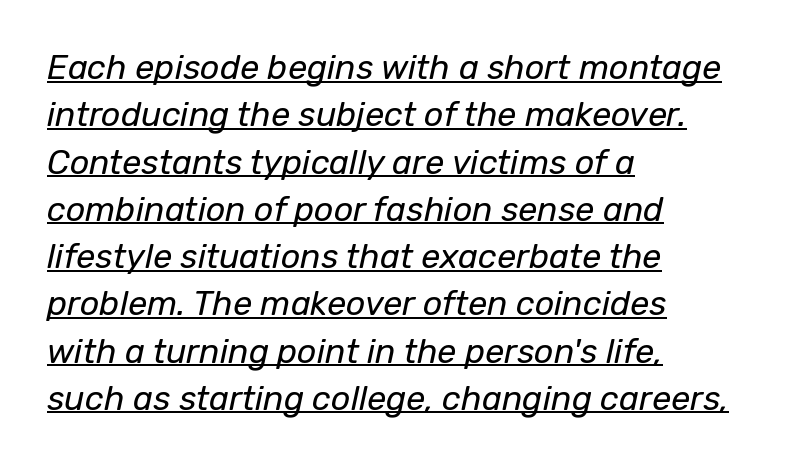
No heavy texture on the line: the type isn't bold. Emphasis-style slanted type is in use. Regular leading. The rendering anchors every line to the left-hand side. This rendering features underlined lettering. The rendering uses natural spacing where letterforms have individual widths.
